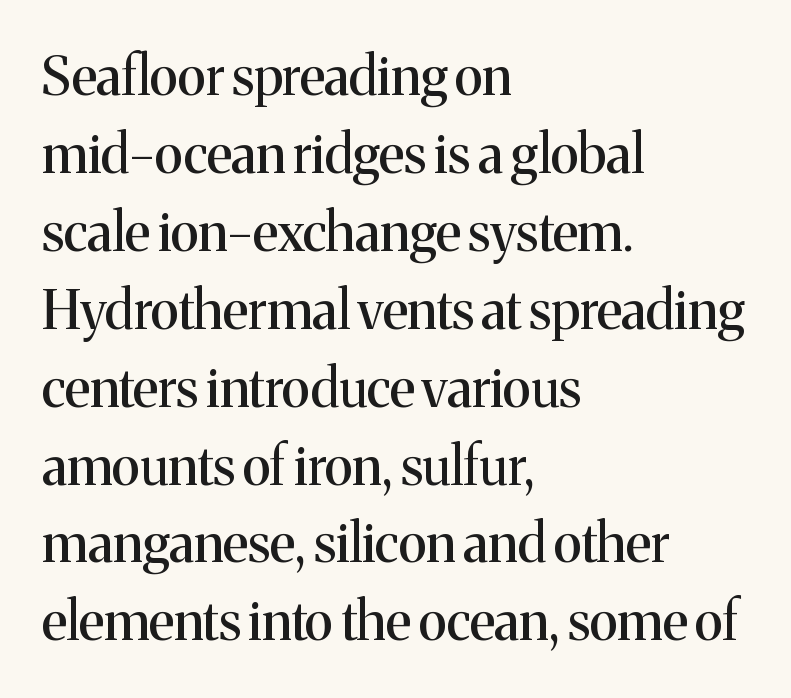
{"serif": "yes", "italic": "no", "width": "normal", "stroke_contrast": "medium", "x_height": "medium", "monospaced": "no", "underline": "no", "align": "left", "line_spacing": "normal", "line_spacing_ratio": 1.47, "letter_spacing": "normal", "letter_spacing_em": 0.0, "glyph_px": 53}
